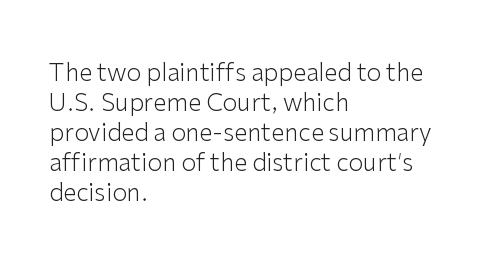
Q: Is the text bold? A: No.
Q: Is the text italic (slanted)? A: No, it is upright.
Q: Is the text underlined? A: No.
Q: How is the paragraph aligned? A: Left-aligned.
Q: Is the spacing between letters normal or unusually wide? A: Normal.
Q: Is the spacing between lines tight, normal or loose? A: Normal.
